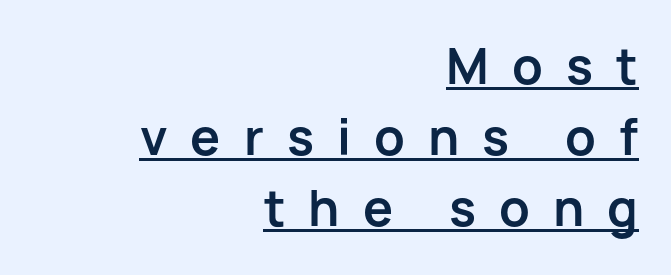
The image shows 48 px bold sans-serif type, upright; set right-aligned, normal line spacing (1.48x), unusually wide letter spacing (+0.48 em), underlined; low stroke contrast and a medium x-height.
